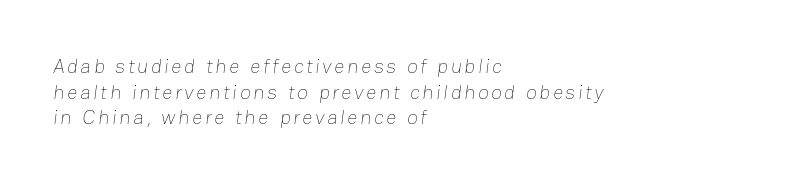
{"bold": "no", "underline": "no", "align": "left", "line_spacing": "normal", "line_spacing_ratio": 1.28, "glyph_px": 20}
